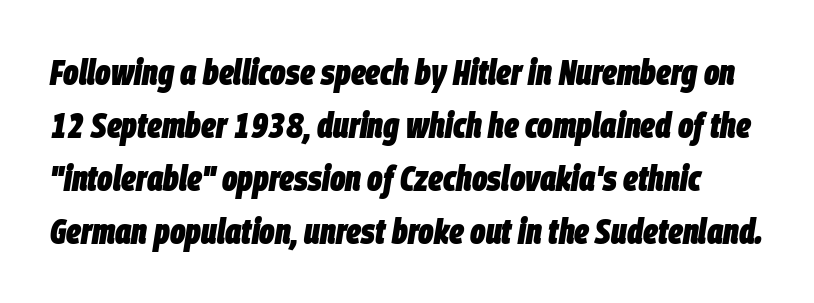
The image shows 36 px heavy, condensed type, italic (leaning right); set normal line spacing (1.47x), normal letter spacing, not underlined; low stroke contrast and a large x-height.
